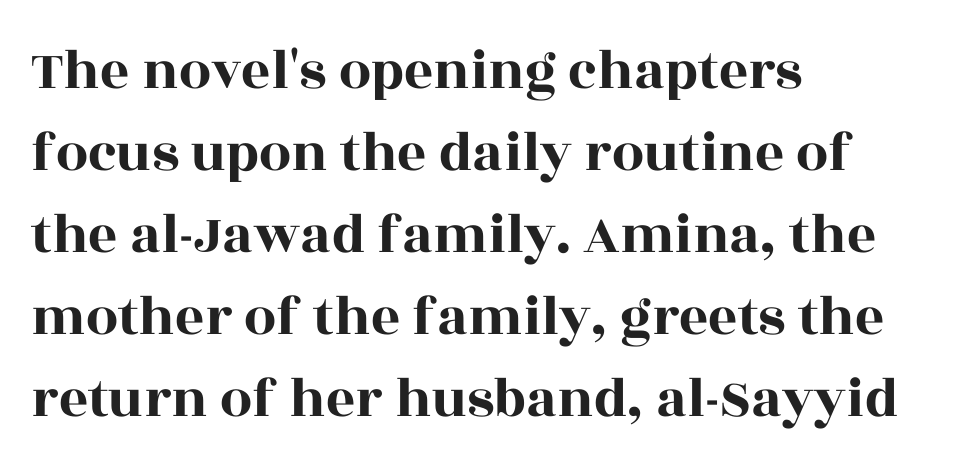
Q: Is the text italic (slanted)? A: No, it is upright.
Q: Is the typeface a serif or a sans-serif typeface? A: Serif.
Q: Is the text underlined? A: No.
Q: How is the paragraph aligned? A: Left-aligned.
Q: Is the spacing between letters normal or unusually wide? A: Normal.
Q: Is the spacing between lines tight, normal or loose? A: Normal.
Q: Width (condensed, normal, or wide)? A: Wide.
Q: x-height? A: Large.
Q: Monospaced? A: No.
